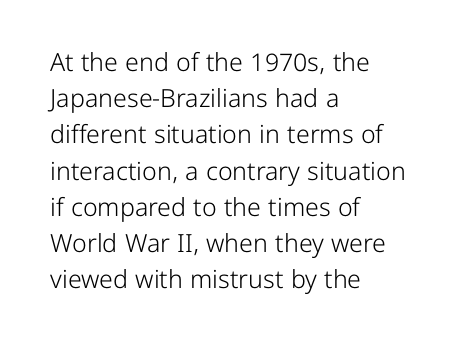
The cut favours lightness, reaching ordinary text weight at its darkest. Left-aligned paragraph, ragged on the right. There is no visible air inserted between adjacent glyphs. Has an underline been added? It has not. Upright lettering throughout. Leading matches the norm, producing a regular column.
